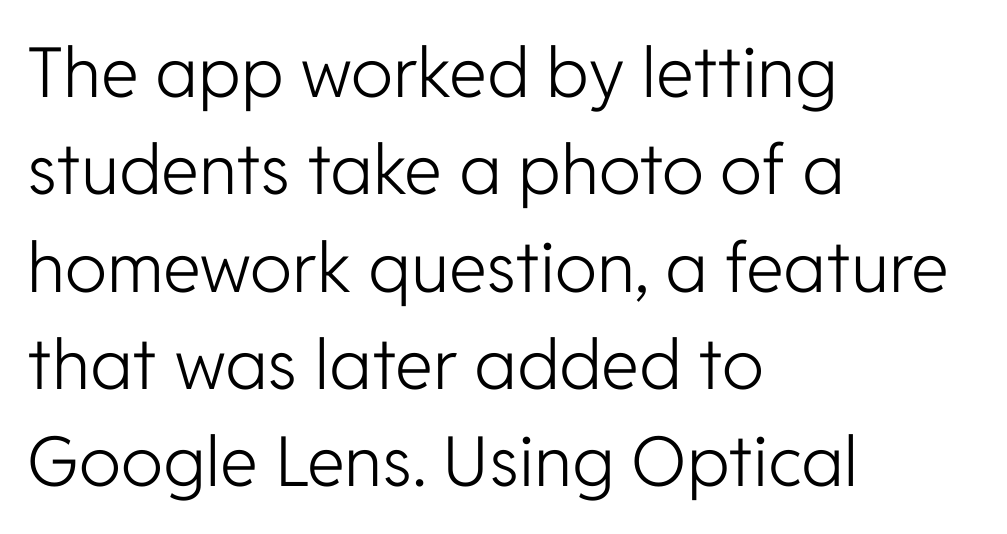
{"serif": "no", "italic": "no", "bold": "no", "weight": "light", "width": "normal", "stroke_contrast": "low", "x_height": "medium", "monospaced": "no", "underline": "no", "align": "left", "line_spacing": "normal", "line_spacing_ratio": 1.41, "letter_spacing": "normal", "letter_spacing_em": 0.0, "glyph_px": 69}
